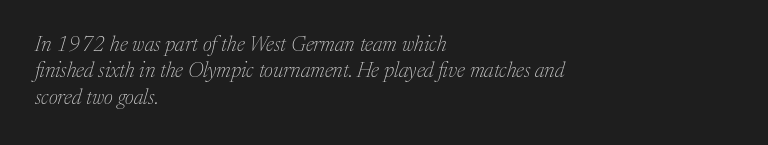
{"italic": "yes", "lean": "right", "slant_degrees": 17, "bold": "no", "underline": "no", "align": "left", "line_spacing": "normal", "line_spacing_ratio": 1.26, "letter_spacing": "normal", "letter_spacing_em": 0.0, "glyph_px": 21}
